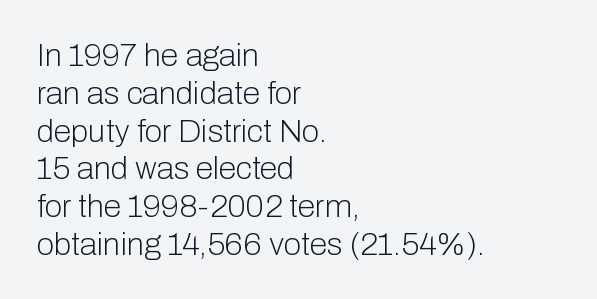
Character widths vary here, with narrow letters taking less room than wide ones. Is the block centered? No — it sits flush against the left margin. Nobody touched the tracking dial on this one. The lettering holds an erect, upright posture throughout. Type without underlining.
